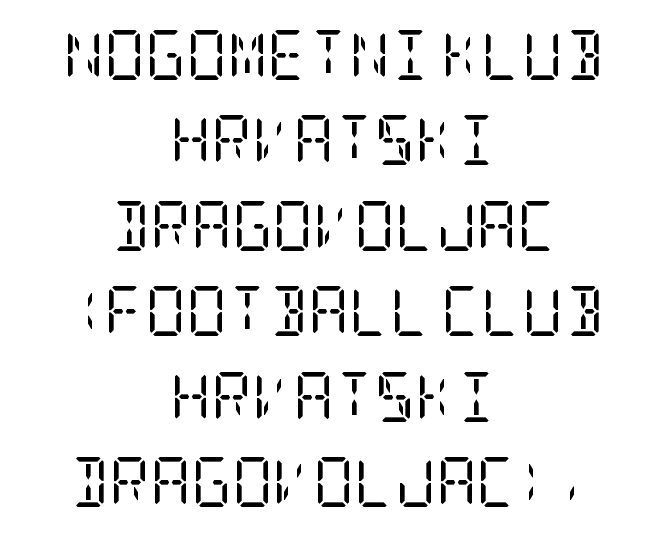
{"serif": "yes", "italic": "no", "bold": "no", "weight": "regular", "width": "condensed", "stroke_contrast": "low", "x_height": "large", "underline": "no", "align": "center", "line_spacing_ratio": 1.71, "letter_spacing": "normal", "letter_spacing_em": 0.0, "glyph_px": 50}
